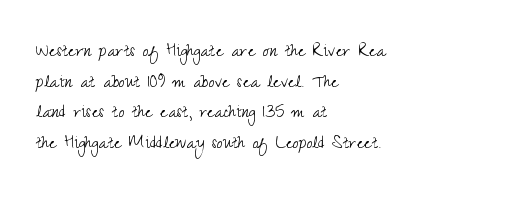
The strip under each line holds only bare page. The lines in this sample share a left origin and differ only in where they stop. The block of text has a typical density, with ordinary space between rows. A typesetter would call this zero additional tracking. Each stroke keeps to a modest, everyday thickness or less. Style check: upright.
